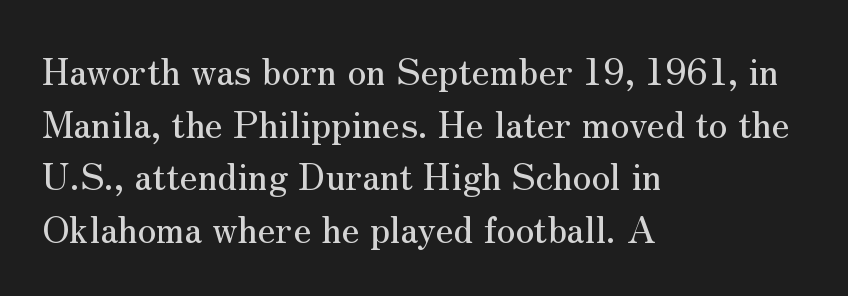
{"serif": "yes", "italic": "no", "width": "normal", "stroke_contrast": "medium", "x_height": "small", "monospaced": "no", "underline": "no", "align": "left", "line_spacing": "normal", "line_spacing_ratio": 1.42, "letter_spacing": "normal", "letter_spacing_em": 0.0, "glyph_px": 37}
